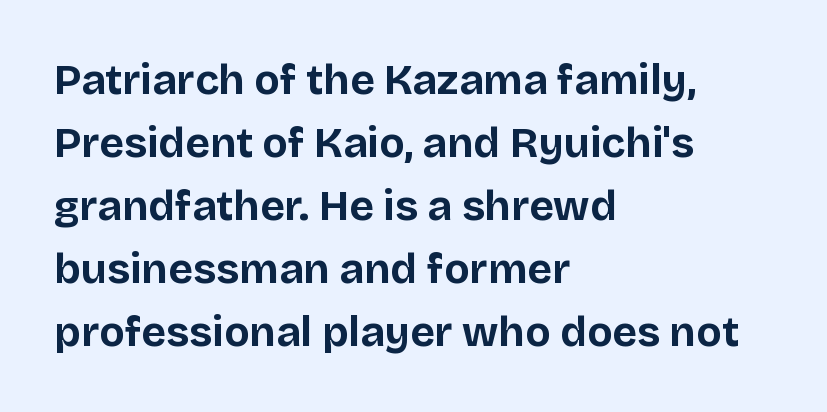
Has an underline been added? It has not. Notice how the stems are strictly vertical — no italics here. No extra tracking has been applied to these lines. Serif or sans? Sans — the stroke terminals are bare. Reading down the column, the eye jumps a familiar distance to each next line.
